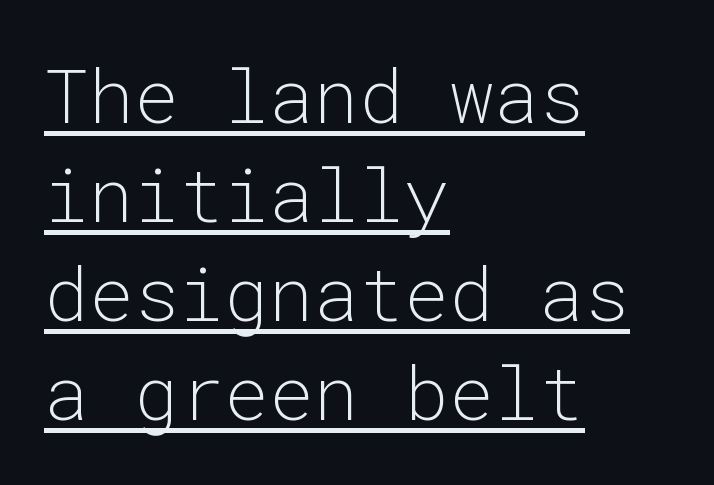
{"serif": "no", "italic": "no", "bold": "no", "weight": "light", "width": "normal", "stroke_contrast": "low", "x_height": "medium", "monospaced": "yes", "underline": "yes", "align": "left", "line_spacing": "normal", "line_spacing_ratio": 1.32, "letter_spacing": "normal", "letter_spacing_em": 0.0, "glyph_px": 75}
